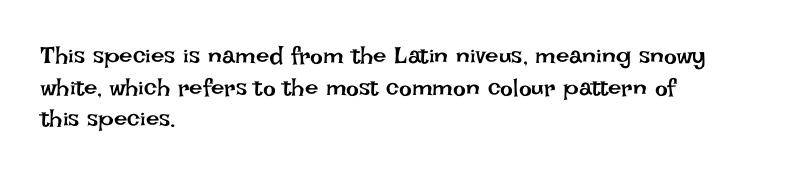
The image shows 24 px text type, upright; set left-aligned, normal line spacing (1.32x), normal letter spacing, not underlined.
